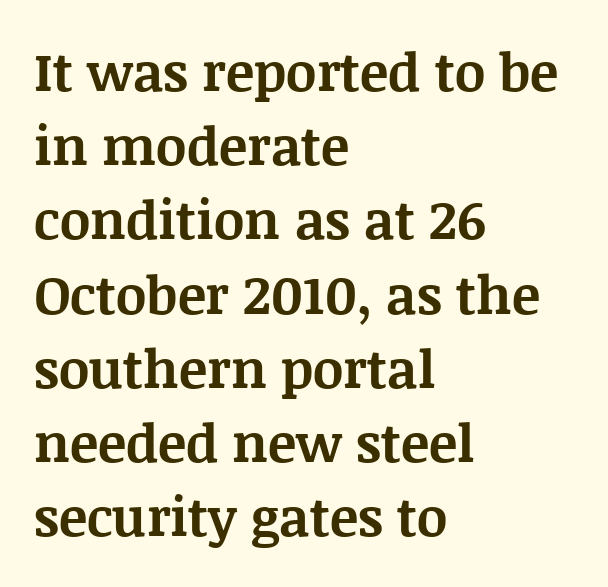
{"serif": "yes", "italic": "no", "bold": "yes", "weight": "bold", "width": "normal", "stroke_contrast": "medium", "x_height": "large", "monospaced": "no", "underline": "no", "align": "left", "line_spacing": "normal", "line_spacing_ratio": 1.4, "letter_spacing": "normal", "letter_spacing_em": 0.0, "glyph_px": 53}
